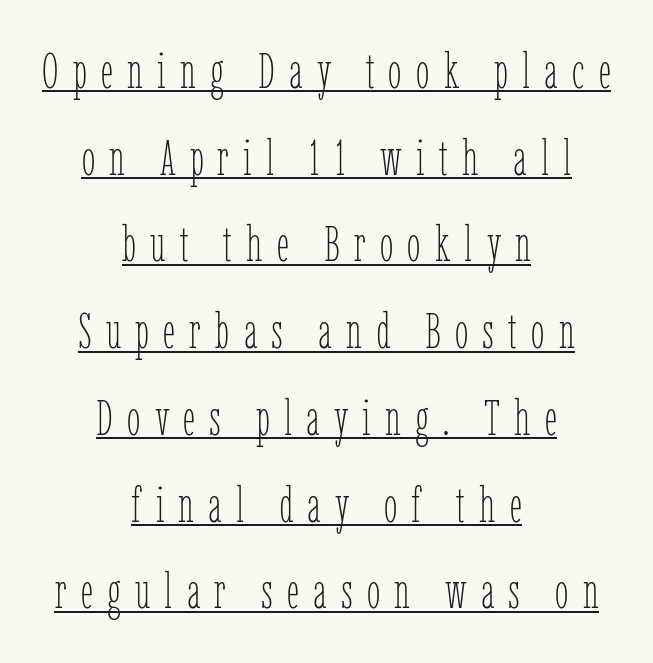
{"italic": "no", "bold": "no", "weight": "thin", "width": "condensed", "stroke_contrast": "low", "x_height": "medium", "monospaced": "no", "underline": "yes", "align": "center", "line_spacing_ratio": 1.77, "letter_spacing": "wide", "letter_spacing_em": 0.29, "glyph_px": 49}
